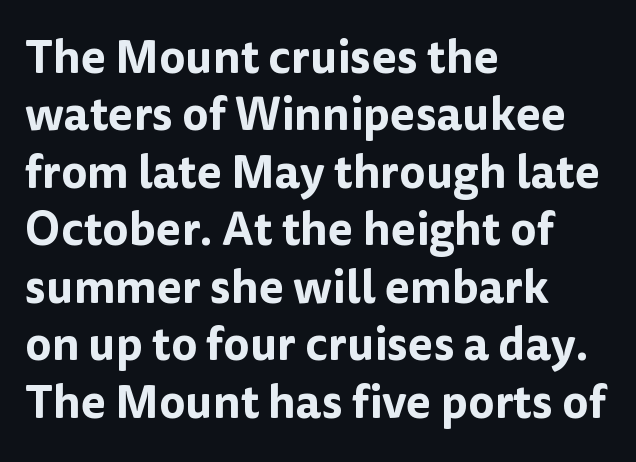
Baseline-to-baseline distance is the conventional proportion of letter height. The ragged edge is on the right, which tells us the setting is flush left. The foot of each line stays bare and open. Each letter's strokes conclude bluntly, with no projecting serifs. The passage shown has conventional tracking throughout.
